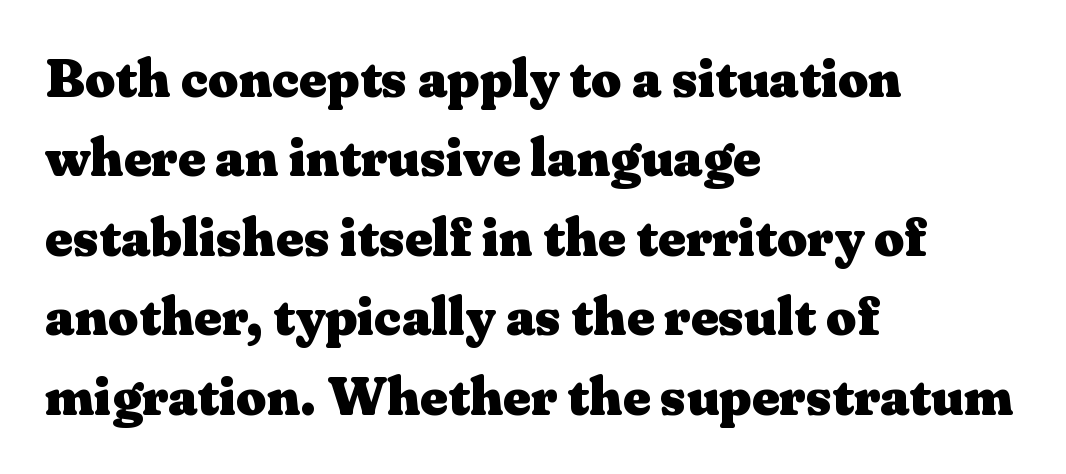
Students, this is bold: see how much ink each stroke carries. The horizontal fit of the characters is conventional and even. In CSS terms this would be text-align: left. Examine the stroke ends and you'll spot serifs. Is this a fixed-width face? No — the glyphs have proportional, varying widths.
